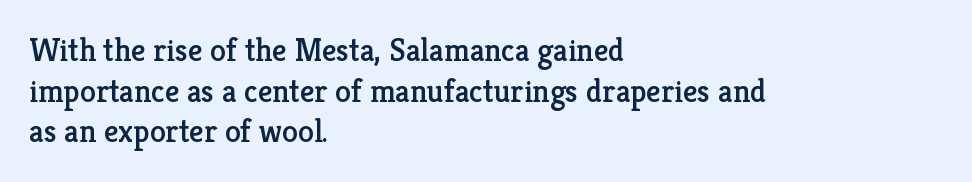
The image shows 32 px serif type, upright; set left-aligned, normal line spacing (1.27x), normal letter spacing, not underlined; low stroke contrast and a medium x-height.
